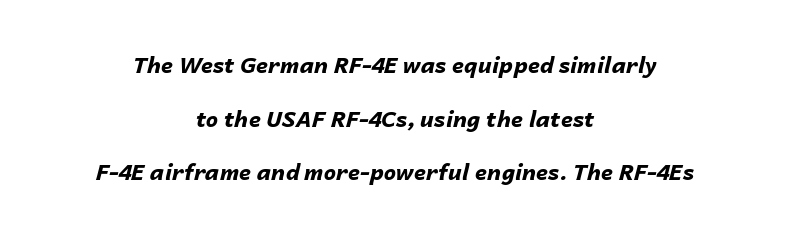
How would I describe the line gaps? Wide and relaxed. Observe the lean: these are italic letterforms. Compared with typical body copy, the letter spacing here is the same. Line starts and ends both wander, symmetrically. Is the type bold? Yes — the strokes are clearly thick and heavy. The glyphs are unaccompanied by any horizontal stroke below them.
